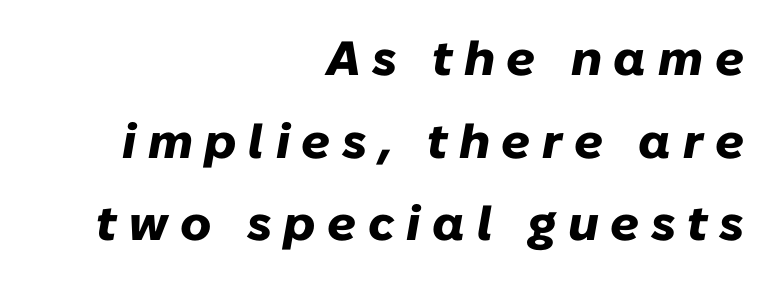
You can tell it's italic because the verticals aren't actually vertical. Note the varied advance widths — an 'i' is clearly narrower than an 'm'. Anything drawn beneath the words? Only blank space. Leftover space on each line is placed entirely before the opening word. Is the letter spacing exaggerated? Yes — the characters are pushed far apart.
